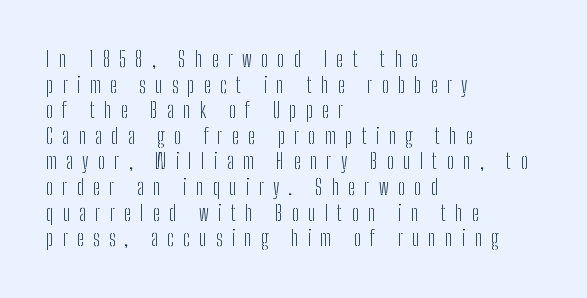
{"italic": "no", "bold": "no", "underline": "no", "align": "left", "line_spacing_ratio": 1.22, "letter_spacing": "wide", "letter_spacing_em": 0.44, "glyph_px": 21}
